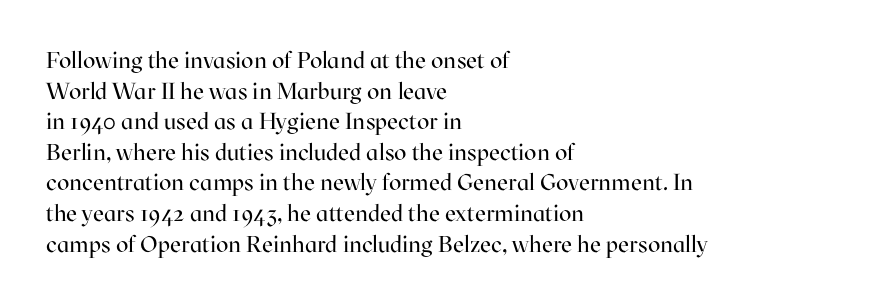
The image shows 23 px text type, upright; set left-aligned, normal line spacing (1.33x), normal letter spacing, not underlined.
